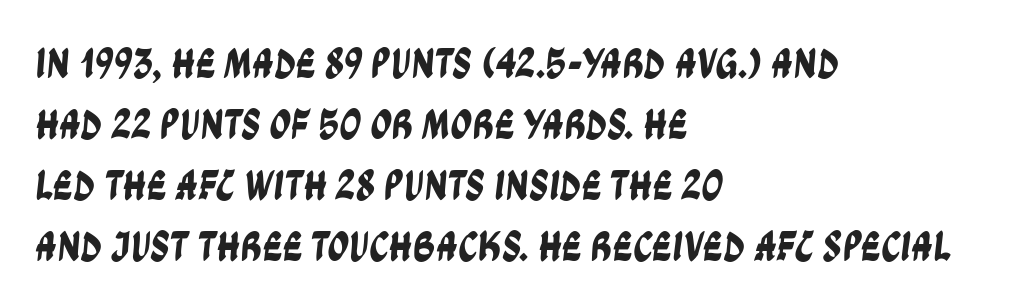
Q: Is the typeface a serif or a sans-serif typeface? A: Sans-serif.
Q: Is the text underlined? A: No.
Q: How is the paragraph aligned? A: Left-aligned.
Q: Is the spacing between letters normal or unusually wide? A: Normal.
Q: Is the spacing between lines tight, normal or loose? A: Normal.
Q: Width (condensed, normal, or wide)? A: Condensed.
Q: Stroke contrast? A: Low.
Q: x-height? A: Large.
Q: Monospaced? A: No.
